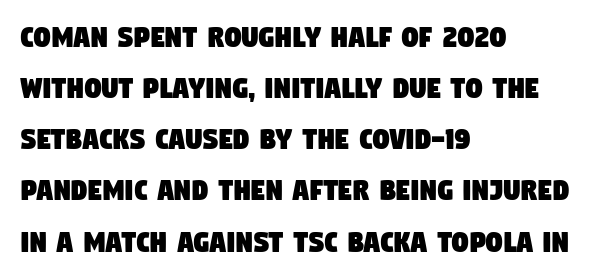
Q: Is the typeface a serif or a sans-serif typeface? A: Sans-serif.
Q: Is the text underlined? A: No.
Q: How is the paragraph aligned? A: Left-aligned.
Q: Is the spacing between letters normal or unusually wide? A: Normal.
Q: Is the spacing between lines tight, normal or loose? A: Normal.
Q: Width (condensed, normal, or wide)? A: Condensed.
Q: Stroke contrast? A: Low.
Q: x-height? A: Large.
Q: Monospaced? A: No.
